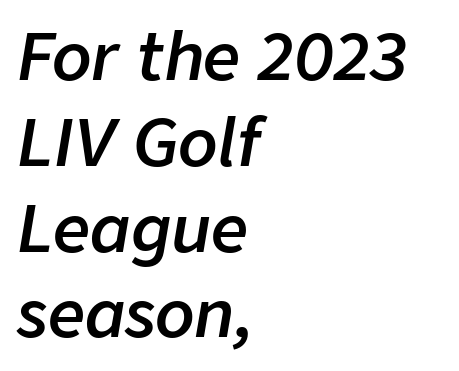
{"italic": "yes", "lean": "right", "slant_degrees": 9, "bold": "semi", "weight": "semibold", "width": "normal", "stroke_contrast": "low", "x_height": "medium", "monospaced": "no", "underline": "no", "align": "left", "line_spacing": "normal", "line_spacing_ratio": 1.32, "letter_spacing": "normal", "letter_spacing_em": 0.0, "glyph_px": 65}
